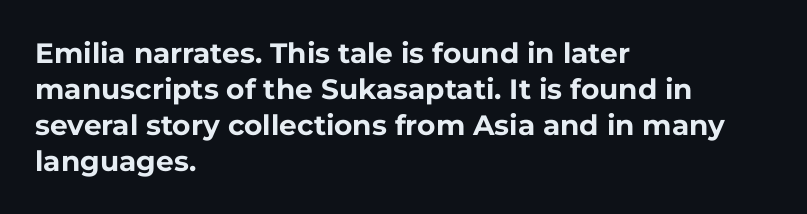
Q: Is the text bold? A: Yes.
Q: Is the text italic (slanted)? A: No, it is upright.
Q: Is the typeface a serif or a sans-serif typeface? A: Sans-serif.
Q: Is the text underlined? A: No.
Q: How is the paragraph aligned? A: Left-aligned.
Q: Is the spacing between letters normal or unusually wide? A: Normal.
Q: Is the spacing between lines tight, normal or loose? A: Normal.
Q: Width (condensed, normal, or wide)? A: Normal.
Q: Stroke contrast? A: Low.
Q: x-height? A: Medium.
Q: Monospaced? A: No.
